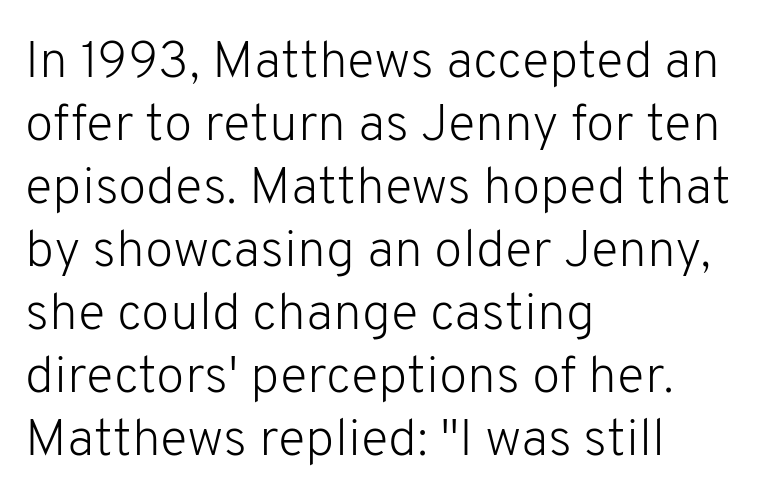
The image shows 52 px light sans-serif type, upright; set left-aligned, line spacing 1.21x, normal letter spacing, not underlined; low stroke contrast and a medium x-height.
